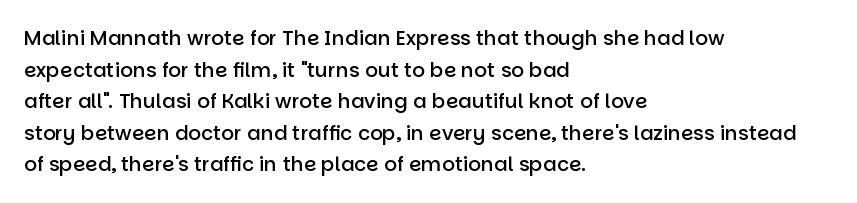
Q: Is the text bold? A: Semi-bold.
Q: Is the text italic (slanted)? A: No, it is upright.
Q: Is the text underlined? A: No.
Q: How is the paragraph aligned? A: Left-aligned.
Q: Is the spacing between letters normal or unusually wide? A: Normal.
Q: Is the spacing between lines tight, normal or loose? A: Normal.
